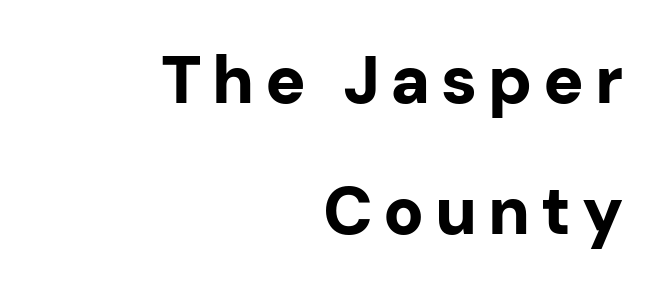
Q: Is the text bold? A: Yes.
Q: Is the text italic (slanted)? A: No, it is upright.
Q: Is the typeface a serif or a sans-serif typeface? A: Sans-serif.
Q: Is the text underlined? A: No.
Q: How is the paragraph aligned? A: Right-aligned.
Q: Is the spacing between lines tight, normal or loose? A: Loose.
Q: Width (condensed, normal, or wide)? A: Normal.
Q: Stroke contrast? A: Low.
Q: x-height? A: Medium.
Q: Monospaced? A: No.
